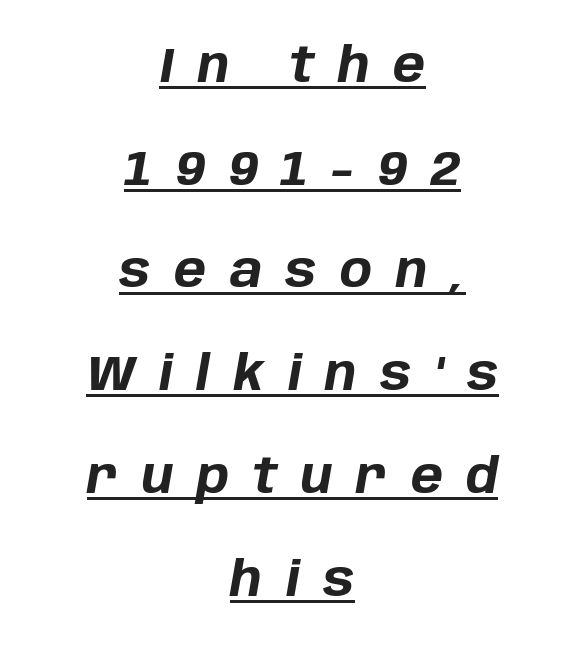
The image shows 48 px bold type, italic (leaning right); set centered, loose line spacing (2.14x), unusually wide letter spacing (+0.49 em), underlined; low stroke contrast and a large x-height.
